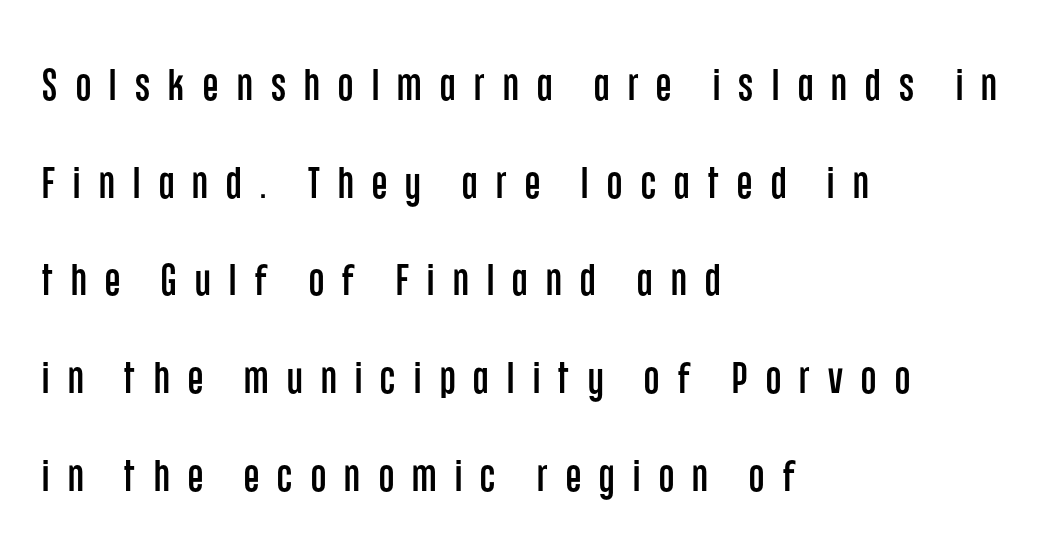
The image shows 44 px condensed sans-serif type, upright; set left-aligned, loose line spacing (2.22x), unusually wide letter spacing (+0.42 em), not underlined; low stroke contrast and a large x-height.
